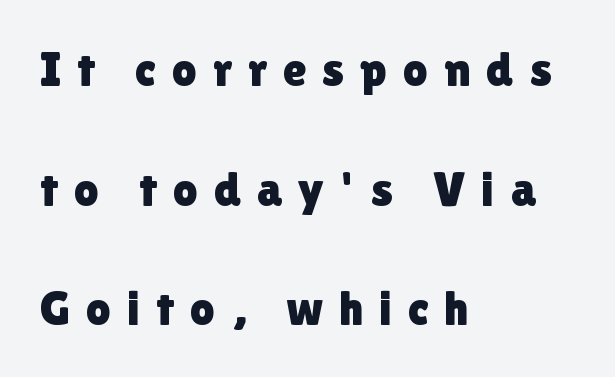
{"serif": "no", "italic": "no", "width": "normal", "x_height": "medium", "monospaced": "no", "underline": "no", "align": "left", "line_spacing": "loose", "line_spacing_ratio": 2.44, "letter_spacing": "wide", "letter_spacing_em": 0.32, "glyph_px": 49}
